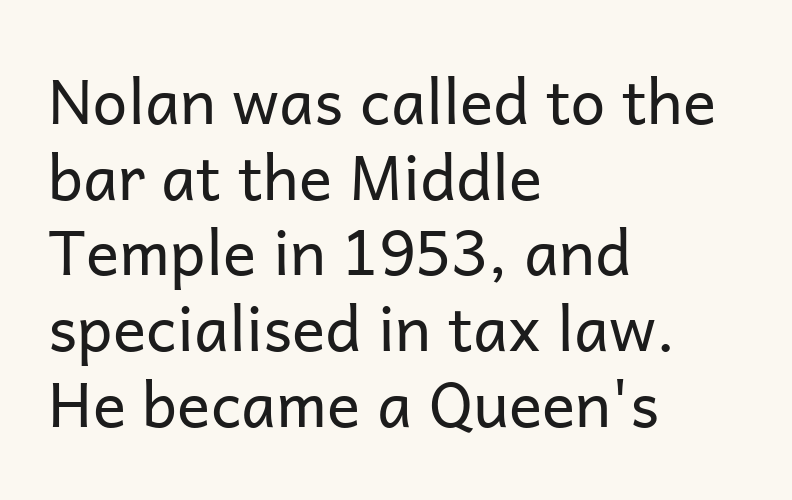
The baseline area is clear. Inter-character spacing is left at the font's built-in metrics. Stroke mass is kept to a normal reading level or below. Notice how the stems are strictly vertical — no italics here.
